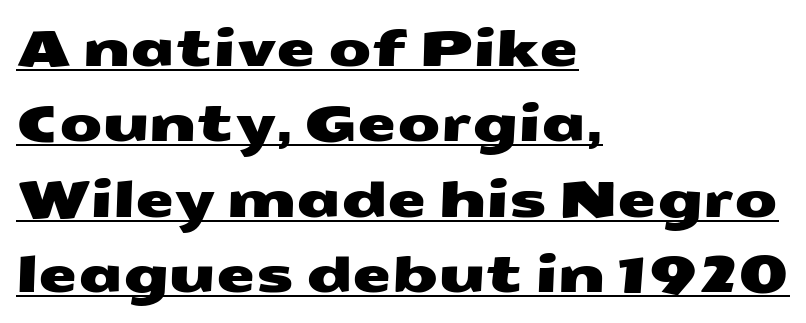
Q: Is the typeface a serif or a sans-serif typeface? A: Sans-serif.
Q: Is the text underlined? A: Yes.
Q: How is the paragraph aligned? A: Left-aligned.
Q: Is the spacing between letters normal or unusually wide? A: Normal.
Q: Is the spacing between lines tight, normal or loose? A: Normal.
Q: Width (condensed, normal, or wide)? A: Wide.
Q: Stroke contrast? A: Medium.
Q: x-height? A: Medium.
Q: Monospaced? A: No.
